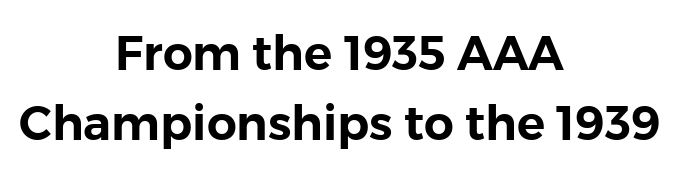
The image shows 47 px sans-serif type, upright; set centered, normal line spacing (1.5x), normal letter spacing, not underlined; low stroke contrast and a medium x-height.
